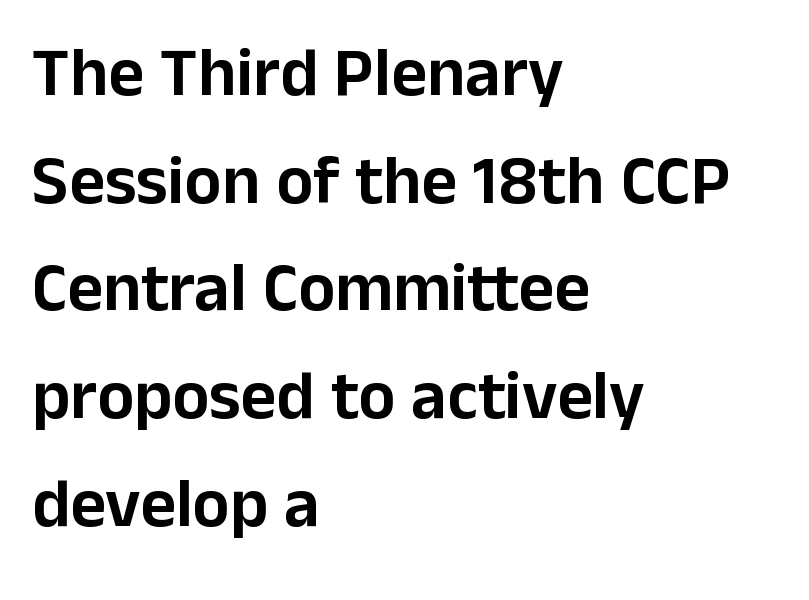
The axis of the letterforms is exactly vertical. Nobody drew a line under any word here. The designer went with a sans here, leaving each stem footless. Honestly, the letter spacing is just normal — you wouldn't notice it. Line starts are locked; line ends wander. The face used here is proportionally spaced, like ordinary book or web type.
